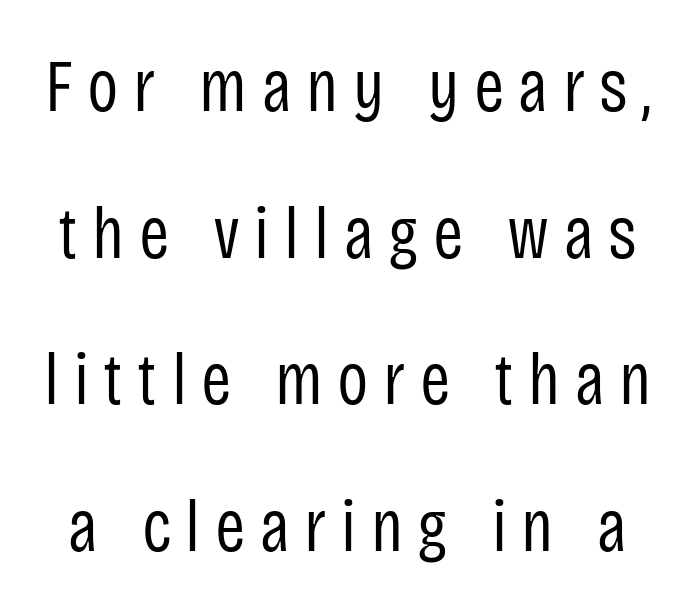
Q: Is the text bold? A: No.
Q: Is the text italic (slanted)? A: No, it is upright.
Q: Is the typeface a serif or a sans-serif typeface? A: Sans-serif.
Q: Is the text underlined? A: No.
Q: Is the spacing between letters normal or unusually wide? A: Unusually wide.
Q: Is the spacing between lines tight, normal or loose? A: Loose.
Q: Width (condensed, normal, or wide)? A: Condensed.
Q: Stroke contrast? A: Low.
Q: x-height? A: Large.
Q: Monospaced? A: No.
